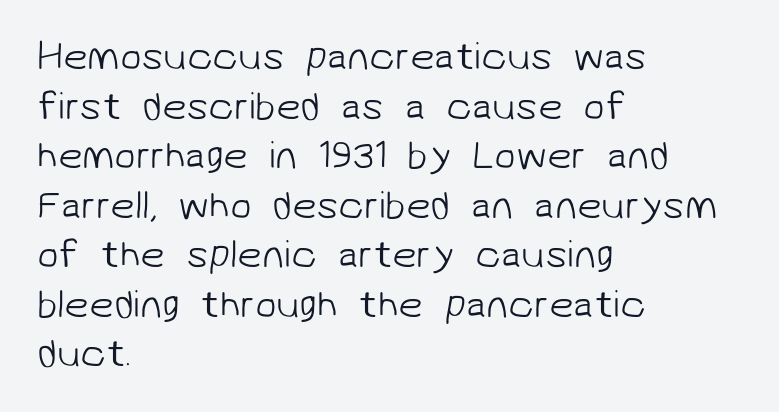
Type without underlining. Glyph-to-glyph distance matches everyday printed text. How would I describe the line gaps? Plain and ordinary. In CSS terms this would be text-align: left.
